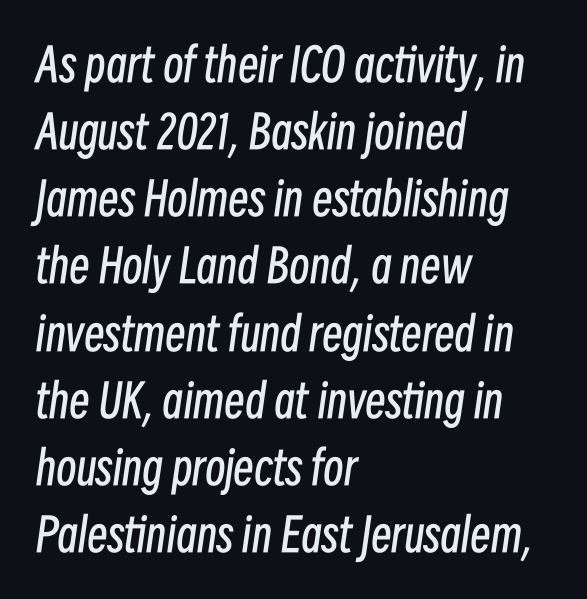
Q: Is the text bold? A: No.
Q: Is the text italic (slanted)? A: Yes, it leans right by about 8 degrees.
Q: Is the text underlined? A: No.
Q: How is the paragraph aligned? A: Left-aligned.
Q: Is the spacing between letters normal or unusually wide? A: Normal.
Q: Is the spacing between lines tight, normal or loose? A: Normal.
Q: Width (condensed, normal, or wide)? A: Condensed.
Q: Stroke contrast? A: Low.
Q: x-height? A: Medium.
Q: Monospaced? A: No.
